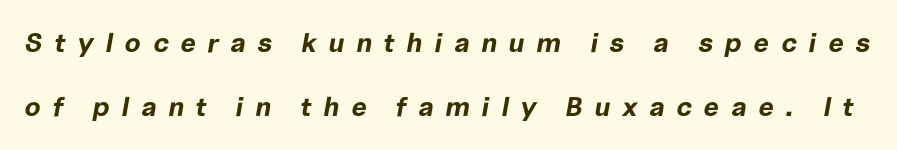
{"italic": "yes", "lean": "right", "slant_degrees": 10, "bold": "yes", "underline": "no", "line_spacing": "loose", "line_spacing_ratio": 2.38, "letter_spacing": "wide", "letter_spacing_em": 0.44, "glyph_px": 27}
